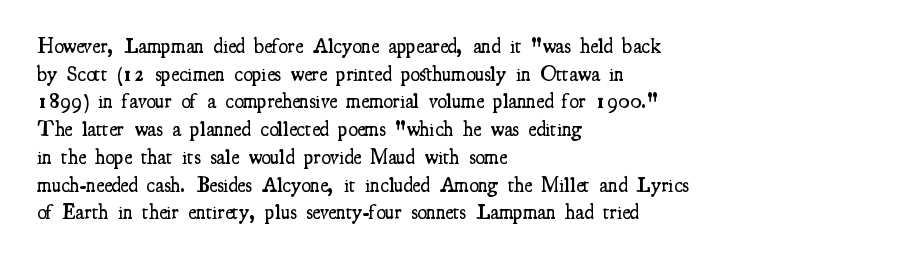
These words are printed semibold, heavier than regular yet not bold. Does the lettering tilt? It doesn't — this is upright. The area under the type is left untouched. Alignment: flush left.
